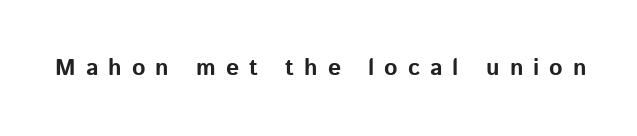
The image shows 23 px bold type, upright; set unusually wide letter spacing (+0.43 em), not underlined.
